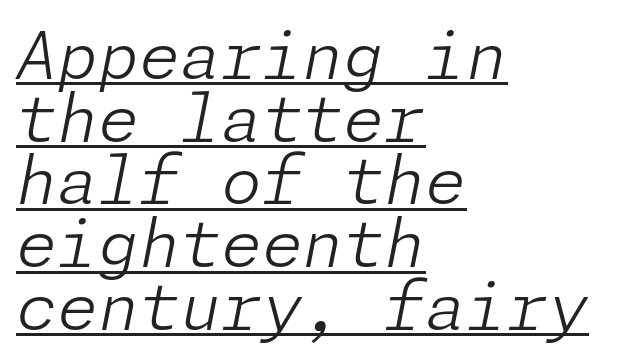
There is no visible air inserted between adjacent glyphs. Horizontal alignment here is leftward, the default for most running prose. The rendered words wear a rule along their underside. This block would grow much taller if given ordinary leading; it's compressed now. Looking at the ascenders, they clearly lean. No chunkiness to these letters — they're not bold.
